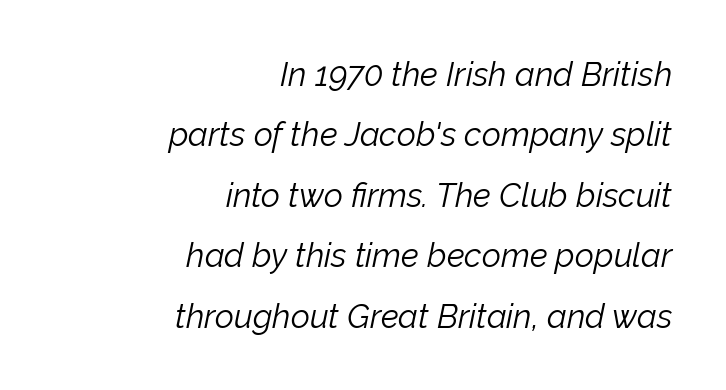
The image shows 33 px light type, italic (leaning right); set right-aligned, line spacing 1.83x, normal letter spacing, not underlined; low stroke contrast and a medium x-height.
